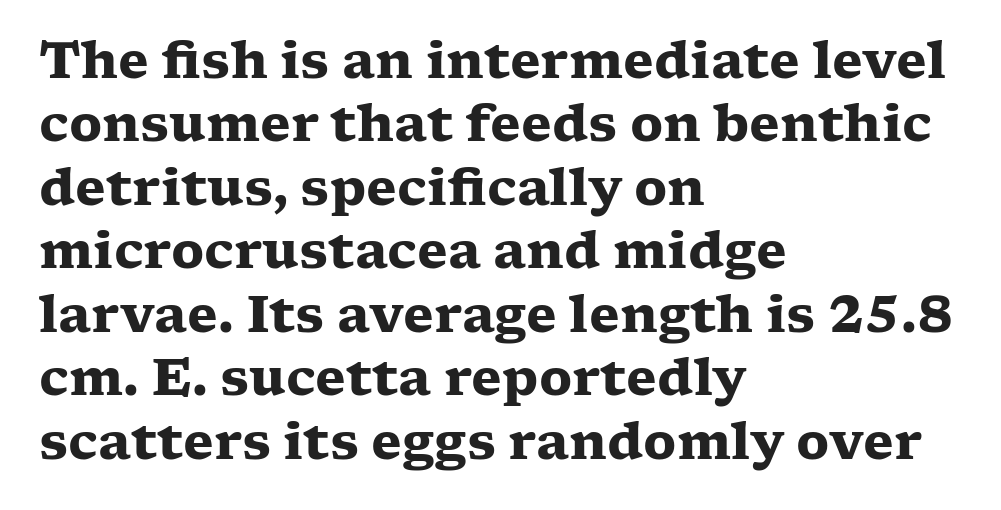
{"serif": "yes", "italic": "no", "bold": "yes", "weight": "heavy", "width": "wide", "stroke_contrast": "low", "x_height": "medium", "monospaced": "no", "underline": "no", "align": "left", "line_spacing": "normal", "line_spacing_ratio": 1.27, "letter_spacing": "normal", "letter_spacing_em": 0.0, "glyph_px": 50}
